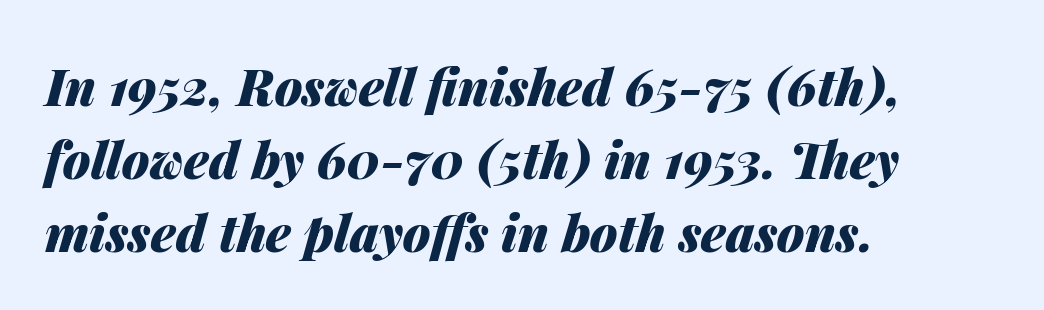
This rendering uses left alignment, leaving the right contour irregular. Standard letterfit; no display-style spreading of the glyphs. Is there much room between lines? A standard amount, neither cramped nor airy. As a designer I'd log this as weight 700, bold. Do the characters align in a grid? No, the font is proportional.
